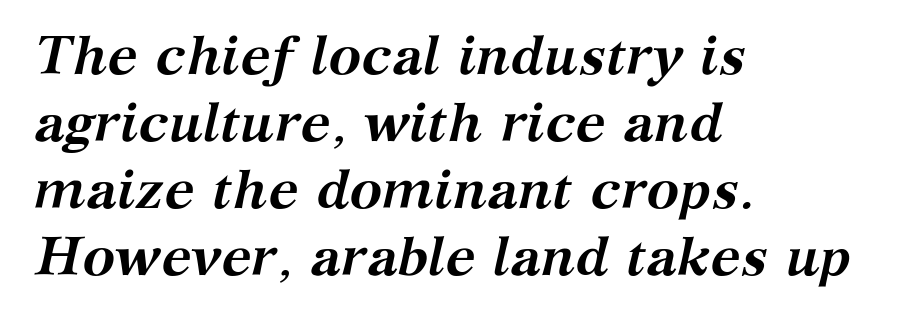
Q: Is the text bold? A: Yes.
Q: Is the text italic (slanted)? A: Yes, it leans right by about 12 degrees.
Q: Is the typeface a serif or a sans-serif typeface? A: Serif.
Q: Is the text underlined? A: No.
Q: How is the paragraph aligned? A: Left-aligned.
Q: Is the spacing between letters normal or unusually wide? A: Normal.
Q: Width (condensed, normal, or wide)? A: Normal.
Q: Stroke contrast? A: Medium.
Q: x-height? A: Medium.
Q: Monospaced? A: No.
